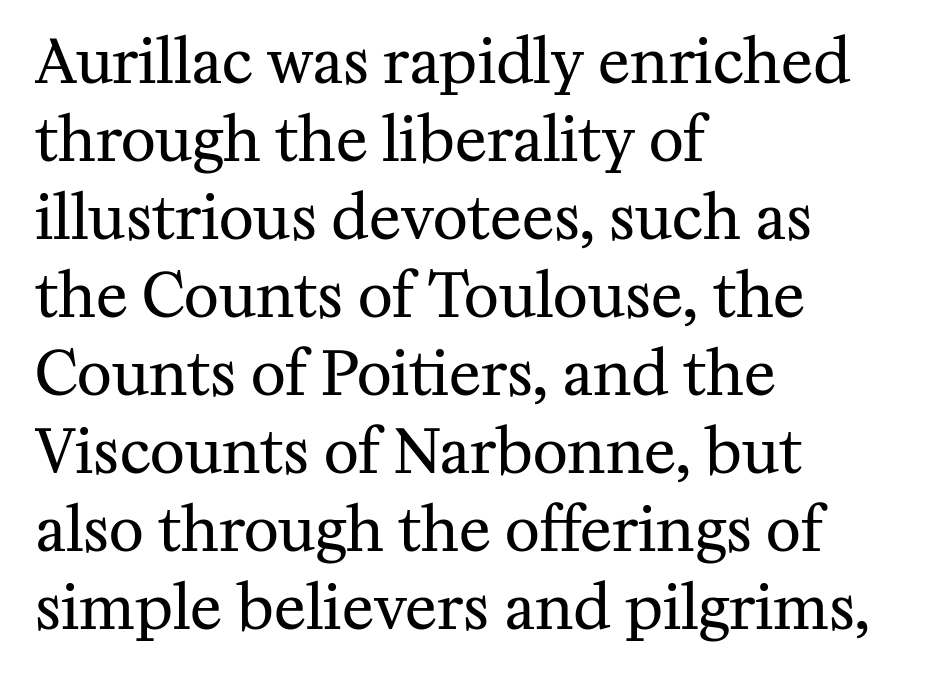
{"serif": "yes", "italic": "no", "bold": "no", "weight": "regular", "width": "normal", "stroke_contrast": "medium", "x_height": "medium", "monospaced": "no", "underline": "no", "align": "left", "line_spacing": "normal", "line_spacing_ratio": 1.3, "letter_spacing": "normal", "letter_spacing_em": 0.0, "glyph_px": 60}
